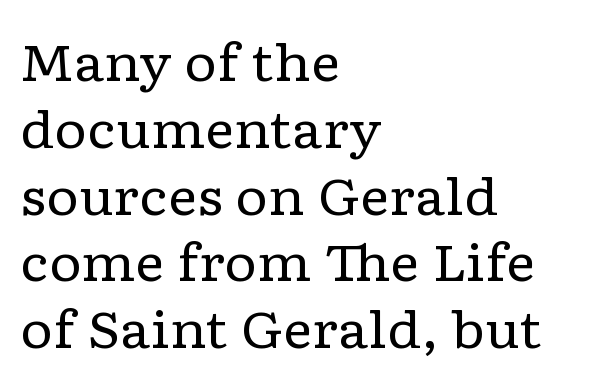
{"serif": "yes", "italic": "no", "bold": "no", "weight": "regular", "width": "wide", "stroke_contrast": "low", "x_height": "medium", "monospaced": "no", "underline": "no", "align": "left", "line_spacing": "normal", "line_spacing_ratio": 1.31, "letter_spacing": "normal", "letter_spacing_em": 0.0, "glyph_px": 51}
